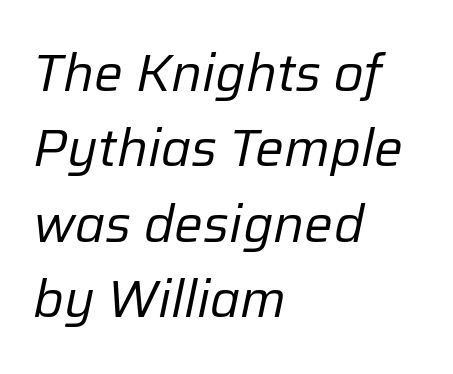
These lines were composed using italics. The typesetting does not lean heavy: it is not bold. Where is the straight margin? On the left. Any mark beneath the type? The region is blank.
